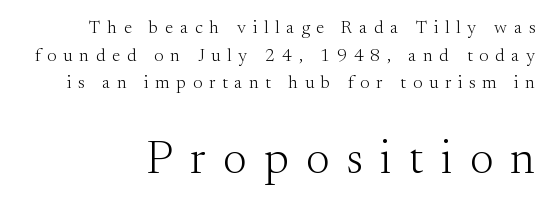
Q: Is the text bold? A: No.
Q: Is the text italic (slanted)? A: No, it is upright.
Q: Is the typeface a serif or a sans-serif typeface? A: Serif.
Q: Is the text underlined? A: No.
Q: Is the spacing between letters normal or unusually wide? A: Unusually wide.
Q: Is the spacing between lines tight, normal or loose? A: Normal.
Q: Which block of text is set in a larger size, the first (top) or the second (bottom)? A: The second (bottom) one.
Q: Width (condensed, normal, or wide)? A: Normal.
Q: Stroke contrast? A: Medium.
Q: x-height? A: Small.
Q: Monospaced? A: No.
